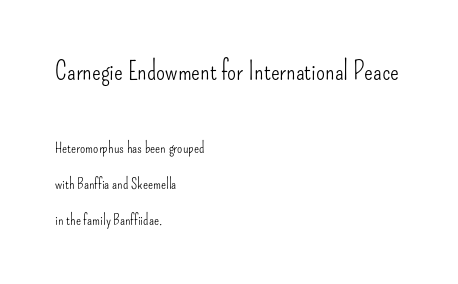
The image shows 26 px text type, upright; set left-aligned, loose line spacing (2.39x), normal letter spacing, not underlined; the first (top) block is 1.73x larger.
